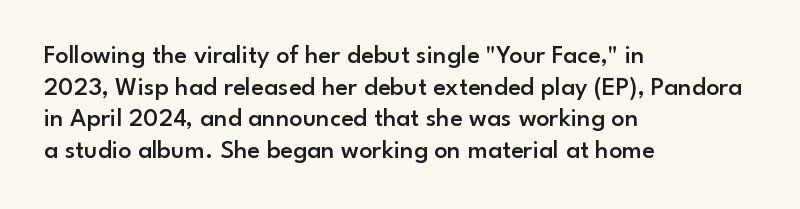
Q: Is the text bold? A: Semi-bold.
Q: Is the text italic (slanted)? A: No, it is upright.
Q: Is the text underlined? A: No.
Q: How is the paragraph aligned? A: Left-aligned.
Q: Is the spacing between letters normal or unusually wide? A: Normal.
